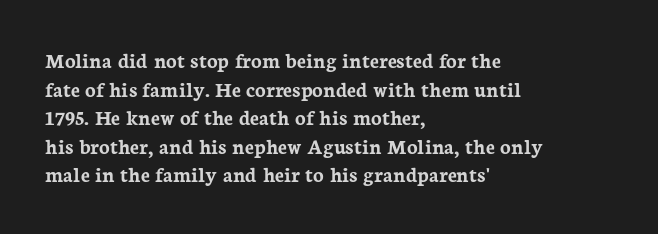
The image shows 22 px bold type, upright; set left-aligned, normal line spacing (1.3x), normal letter spacing, not underlined.
